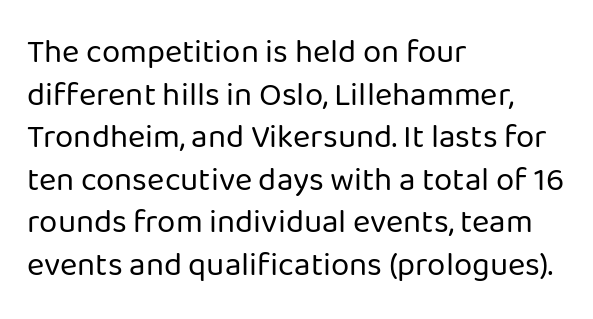
How would I describe the line gaps? Plain and ordinary. A typesetter would call this proportional, since set widths differ per character. The font family rendered here belongs to the sans-serif group. No chunkiness to these letters — they're not bold. Clear beneath every line of the passage. Line starts are locked; line ends wander.
